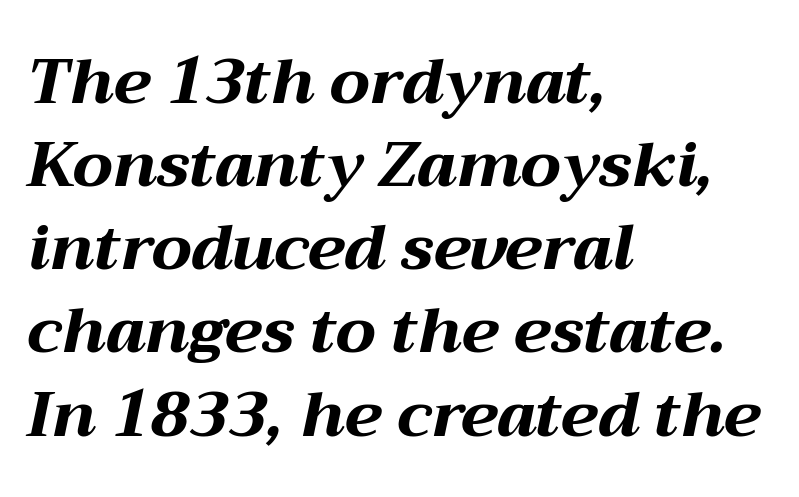
The letters advance in unequal steps, a hallmark of proportional type. Honestly, the letter spacing is just normal — you wouldn't notice it. Emphasis by weight is at full strength: bold. Honestly, the row spacing looks completely unremarkable. These lines are set flush left with a ragged right edge.
